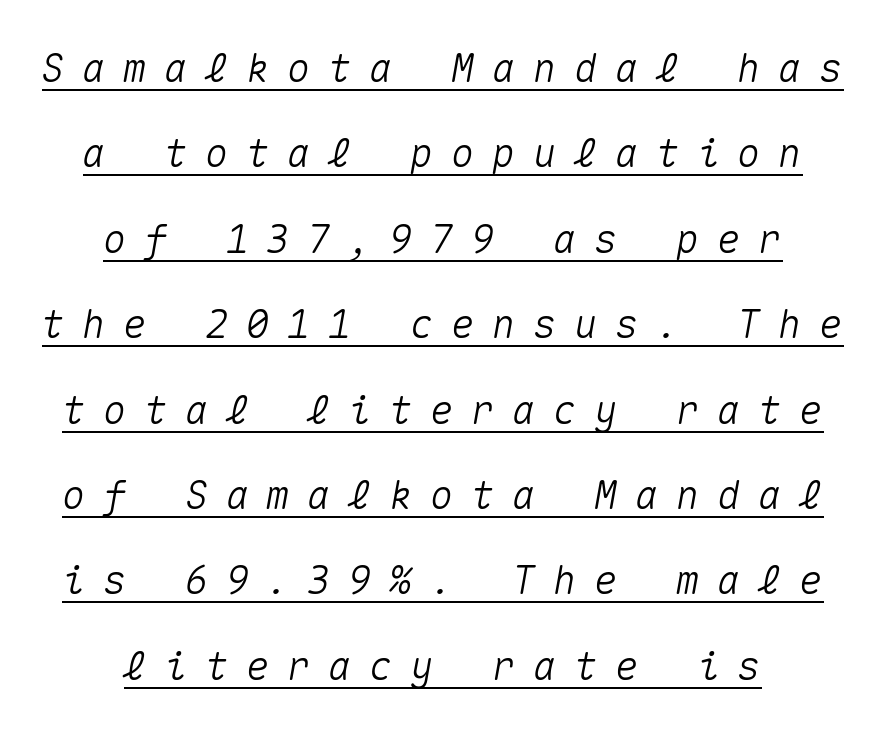
The image shows 39 px text type, italic (leaning right), monospaced; set centered, loose line spacing (2.19x), unusually wide letter spacing (+0.45 em), underlined; medium stroke contrast and a medium x-height.
